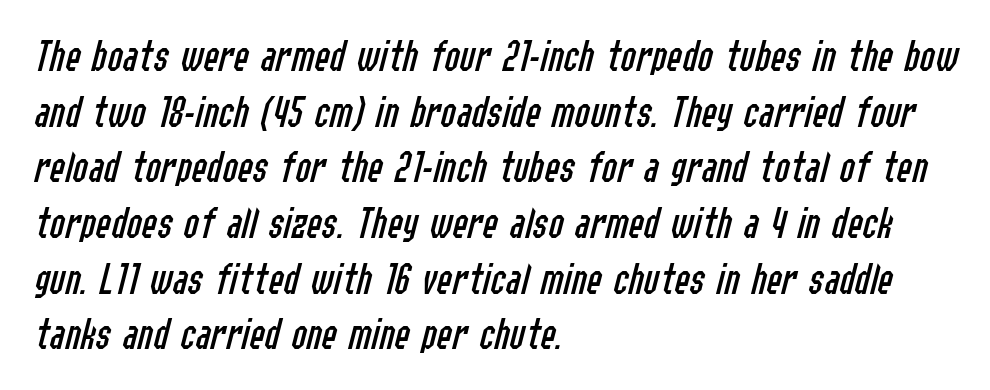
Q: Is the text bold? A: No.
Q: Is the text italic (slanted)? A: Yes, it leans right by about 14 degrees.
Q: Is the text underlined? A: No.
Q: How is the paragraph aligned? A: Left-aligned.
Q: Is the spacing between letters normal or unusually wide? A: Normal.
Q: Width (condensed, normal, or wide)? A: Condensed.
Q: Stroke contrast? A: Low.
Q: x-height? A: Medium.
Q: Monospaced? A: No.
